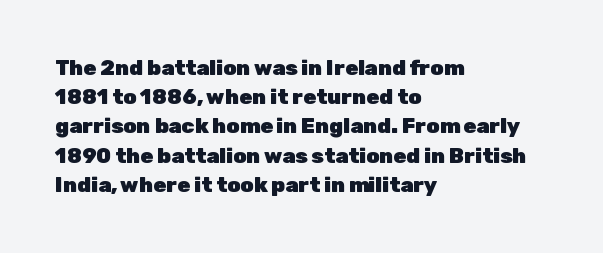
When letters stand straight like this, we call the style roman or upright. Line starts are locked; line ends wander. Quick note: underline off. Words appear dense and cohesive because spacing is normal. A normal amount of white space separates one row of letters from the next.
